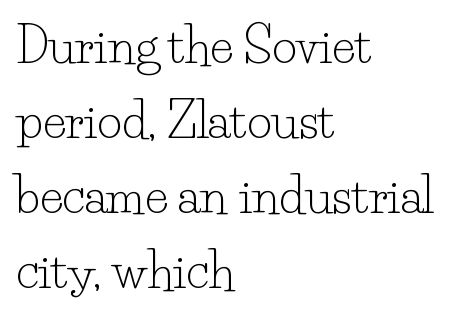
Q: Is the text bold? A: No.
Q: Is the text italic (slanted)? A: No, it is upright.
Q: Is the typeface a serif or a sans-serif typeface? A: Serif.
Q: Is the text underlined? A: No.
Q: How is the paragraph aligned? A: Left-aligned.
Q: Is the spacing between letters normal or unusually wide? A: Normal.
Q: Is the spacing between lines tight, normal or loose? A: Normal.
Q: Width (condensed, normal, or wide)? A: Normal.
Q: Stroke contrast? A: Low.
Q: x-height? A: Small.
Q: Monospaced? A: No.
